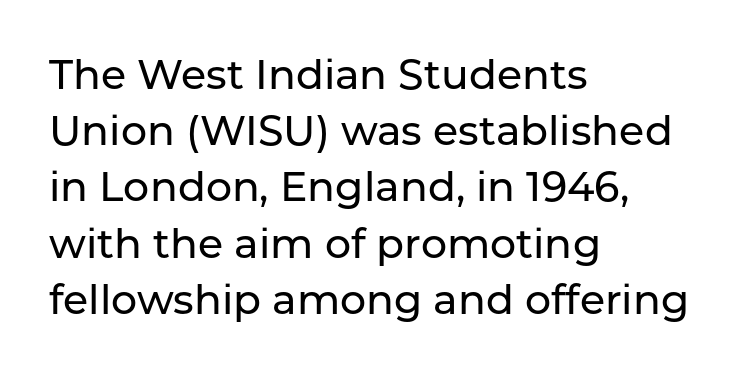
The image shows 41 px sans-serif type, upright; set left-aligned, normal line spacing (1.37x), normal letter spacing, not underlined; low stroke contrast and a medium x-height.
